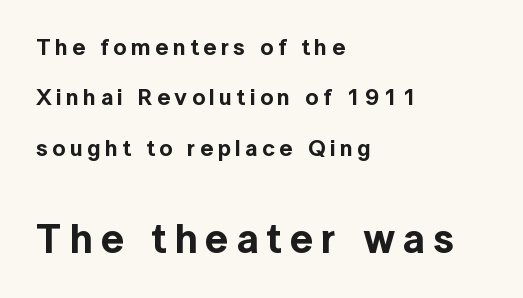
The image shows 41 px sans-serif type, upright; set left-aligned, loose line spacing (2.19x), not underlined; the second (bottom) block is 1.78x larger; a medium x-height.
